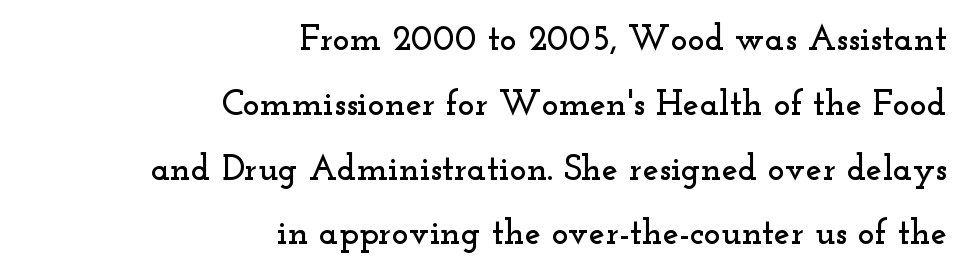
It's the straight-up-and-down kind of type. Where is the straight margin? On the right. A typesetter would call this proportional, since set widths differ per character. A serif font was chosen for this passage. Inter-character spacing is left at the font's built-in metrics. This rendering features lettering with no underline.
